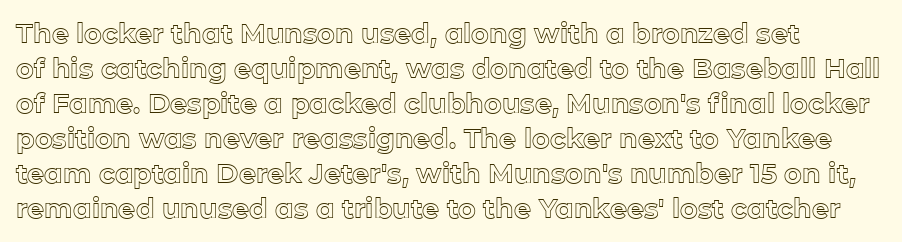
Q: Is the text italic (slanted)? A: No, it is upright.
Q: Is the text underlined? A: No.
Q: Is the spacing between letters normal or unusually wide? A: Normal.
Q: Is the spacing between lines tight, normal or loose? A: Normal.
